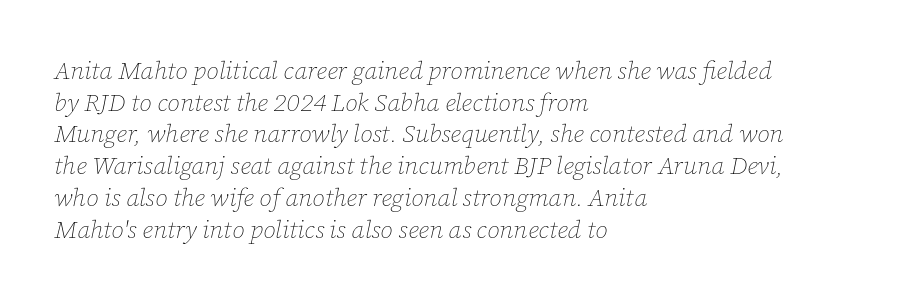
Q: Is the text bold? A: No.
Q: Is the text italic (slanted)? A: Yes, it leans right by about 12 degrees.
Q: Is the text underlined? A: No.
Q: How is the paragraph aligned? A: Left-aligned.
Q: Is the spacing between letters normal or unusually wide? A: Normal.
Q: Is the spacing between lines tight, normal or loose? A: Normal.
